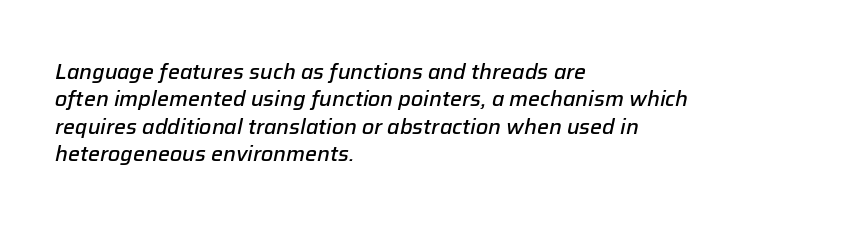
{"italic": "yes", "lean": "right", "slant_degrees": 12, "bold": "semi", "underline": "no", "align": "left", "line_spacing": "normal", "line_spacing_ratio": 1.3, "letter_spacing": "normal", "letter_spacing_em": 0.0, "glyph_px": 21}
